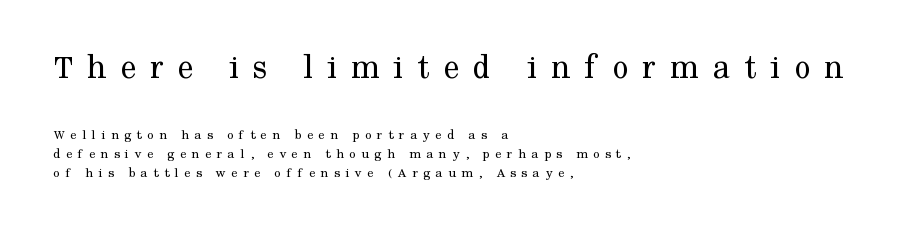
{"serif": "yes", "italic": "no", "bold": "no", "weight": "regular", "width": "normal", "stroke_contrast": "medium", "x_height": "medium", "monospaced": "no", "underline": "no", "align": "left", "line_spacing": "normal", "line_spacing_ratio": 1.36, "letter_spacing": "wide", "letter_spacing_em": 0.39, "larger_block": "first", "size_ratio": 2.5, "glyph_px": 35}
